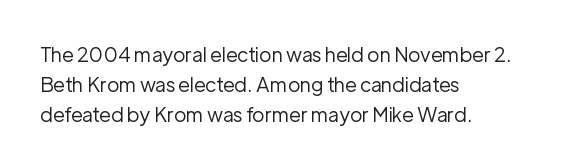
What stands out about the letter spacing? Nothing — it is the standard amount. The axis of the letterforms is exactly vertical. Check the space under the baseline: it is left empty. Evenly set lines give the paragraph a standard silhouette.
